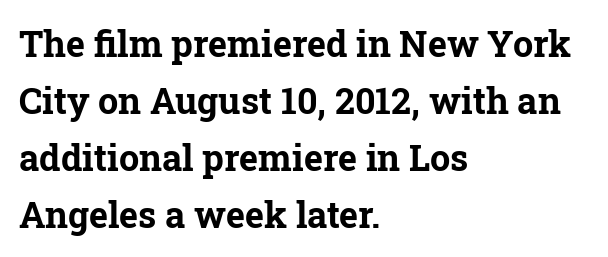
This rendering employs a face with finishing strokes, i.e., a serif. Italic? Not at all — the glyphs are vertical. Compared with a centered layout, this one pins lines to the left instead. These lines keep a tight, regular rhythm from letter to letter. The passage shown is typed in a proportional face where columns would drift.
